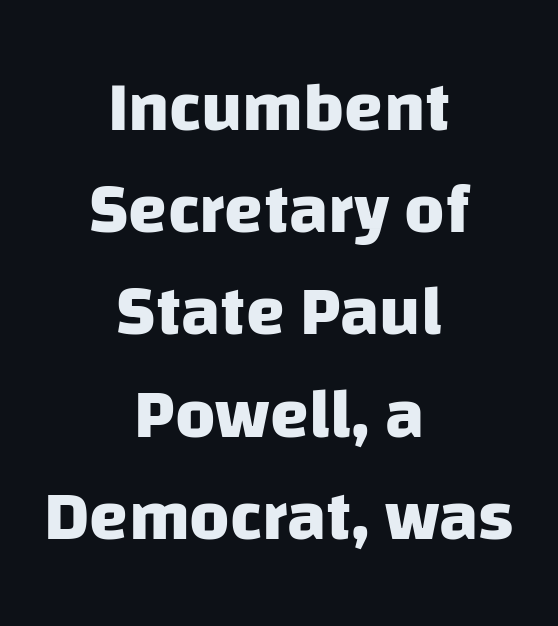
The image shows 70 px heavy sans-serif type; set centered, normal line spacing (1.46x), normal letter spacing, not underlined; low stroke contrast and a large x-height.
